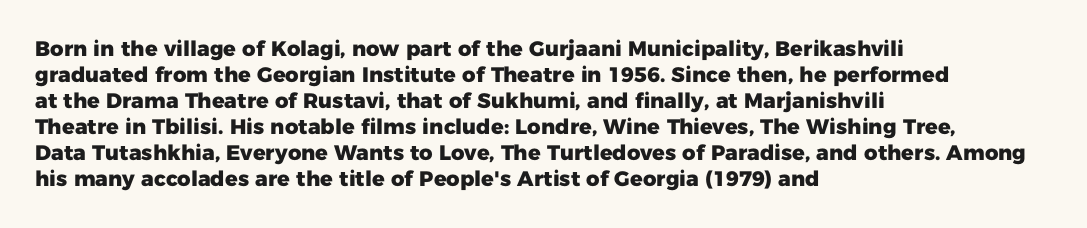
The strokes are fattened all the way to bold. Visually the block forms a straight wall on the left and a jagged coastline on the right. A typesetter would mark this as roman, not italic. The words here are not underlined.
